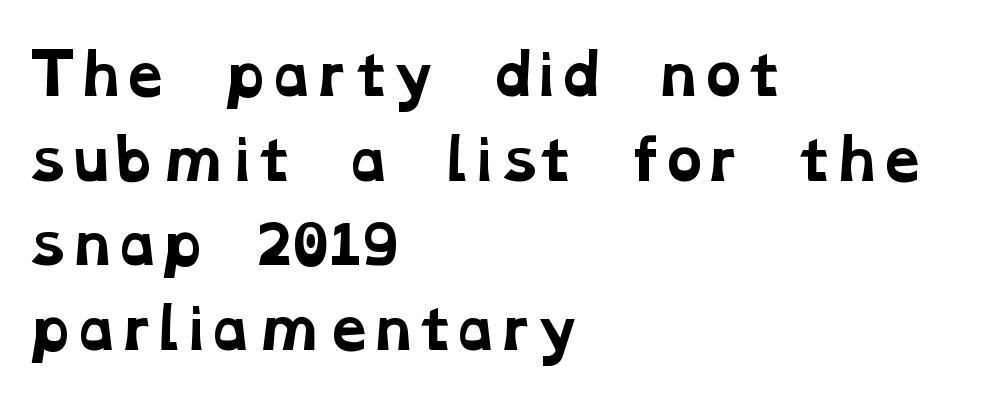
In terms of letterform style, serifs are clearly present. Proportional: the letters do not fall into vertical columns. Words float on clear page, feet unadorned. Standard letterfit; no display-style spreading of the glyphs. A student would call this left alignment; a typographer would say flush left, rag right. Regarding leading, the lines here are spaced in the standard way.
